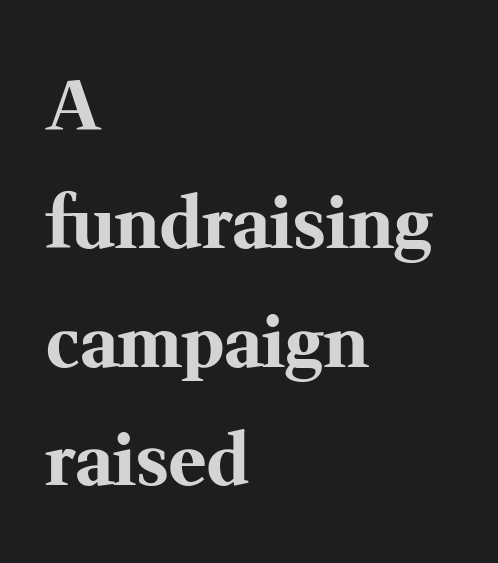
{"serif": "yes", "italic": "no", "bold": "yes", "weight": "bold", "width": "normal", "stroke_contrast": "medium", "x_height": "medium", "monospaced": "no", "underline": "no", "align": "left", "line_spacing": "normal", "line_spacing_ratio": 1.69, "letter_spacing": "normal", "letter_spacing_em": 0.0, "glyph_px": 70}
